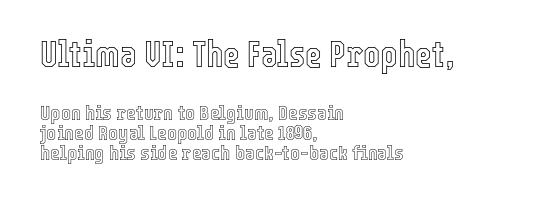
Q: Is the text italic (slanted)? A: No, it is upright.
Q: Is the text underlined? A: No.
Q: How is the paragraph aligned? A: Left-aligned.
Q: Is the spacing between letters normal or unusually wide? A: Normal.
Q: Is the spacing between lines tight, normal or loose? A: Tight.
Q: Which block of text is set in a larger size, the first (top) or the second (bottom)? A: The first (top) one.
Q: Width (condensed, normal, or wide)? A: Condensed.
Q: x-height? A: Medium.
Q: Monospaced? A: No.
